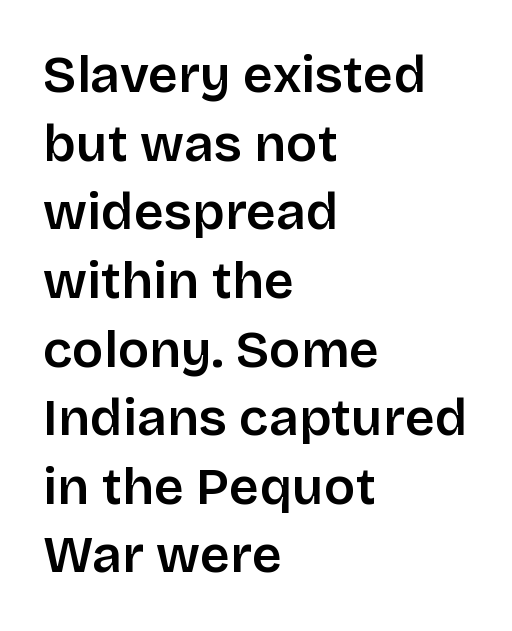
Q: Is the text bold? A: Semi-bold.
Q: Is the text italic (slanted)? A: No, it is upright.
Q: Is the typeface a serif or a sans-serif typeface? A: Sans-serif.
Q: Is the text underlined? A: No.
Q: How is the paragraph aligned? A: Left-aligned.
Q: Is the spacing between letters normal or unusually wide? A: Normal.
Q: Is the spacing between lines tight, normal or loose? A: Normal.
Q: Width (condensed, normal, or wide)? A: Normal.
Q: Stroke contrast? A: Low.
Q: x-height? A: Large.
Q: Monospaced? A: No.
